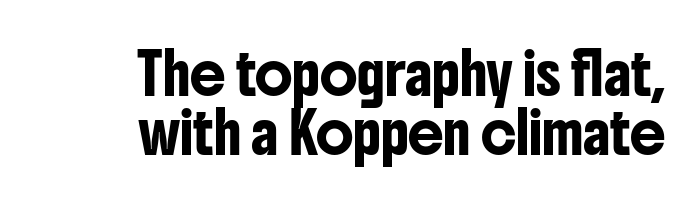
{"serif": "no", "italic": "no", "width": "condensed", "stroke_contrast": "low", "x_height": "medium", "monospaced": "no", "underline": "no", "align": "right", "line_spacing": "normal", "line_spacing_ratio": 1.48, "letter_spacing": "normal", "letter_spacing_em": 0.0, "glyph_px": 40}
